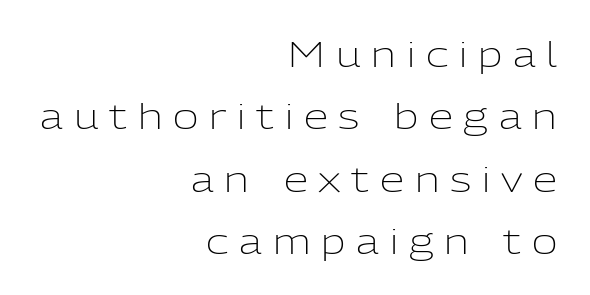
{"serif": "no", "italic": "no", "bold": "no", "weight": "light", "width": "normal", "stroke_contrast": "low", "x_height": "medium", "monospaced": "no", "underline": "no", "align": "right", "line_spacing_ratio": 1.78, "letter_spacing": "wide", "letter_spacing_em": 0.31, "glyph_px": 35}
